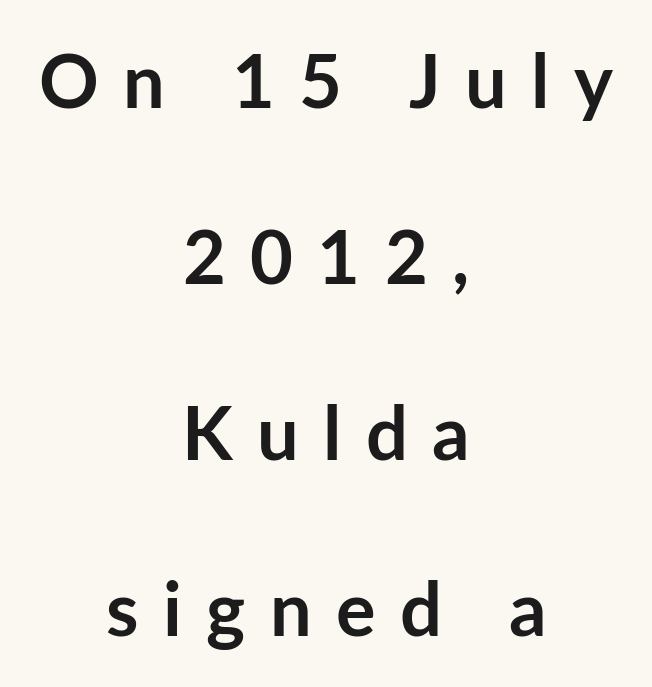
{"serif": "no", "italic": "no", "bold": "yes", "weight": "semibold", "width": "normal", "stroke_contrast": "low", "x_height": "medium", "monospaced": "no", "underline": "no", "align": "center", "line_spacing": "loose", "line_spacing_ratio": 2.38, "letter_spacing": "wide", "letter_spacing_em": 0.33, "glyph_px": 74}
